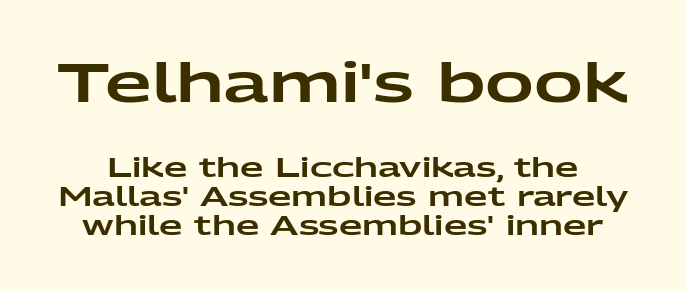
The image shows 54 px wide sans-serif type, upright; set tight line spacing (1.07x), normal letter spacing, not underlined; the first (top) block is 2.0x larger; low stroke contrast and a medium x-height.
